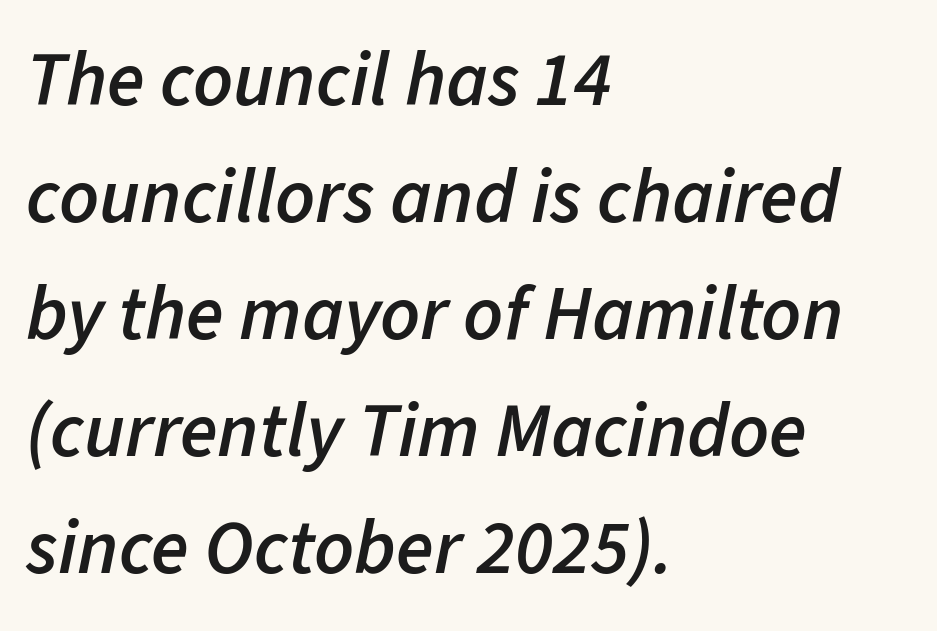
The image shows 77 px semibold type, italic (leaning right); set left-aligned, normal line spacing (1.52x), normal letter spacing, not underlined; low stroke contrast and a medium x-height.
